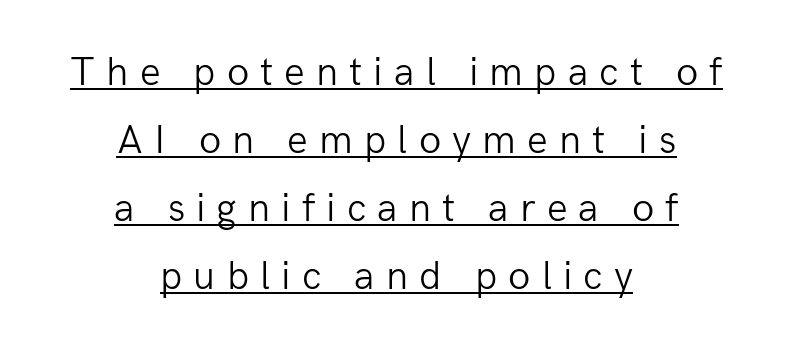
The image shows 41 px light sans-serif type, upright; set centered, normal line spacing (1.66x), unusually wide letter spacing (+0.27 em), underlined; low stroke contrast and a medium x-height.
